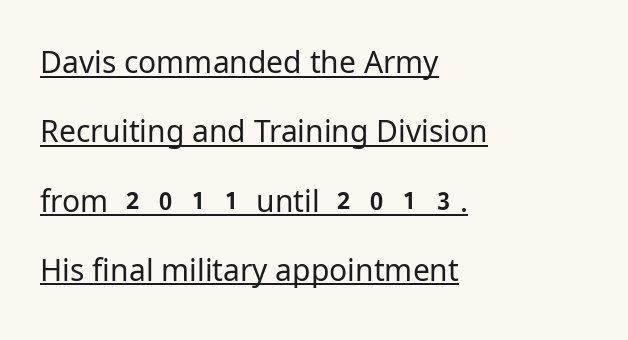
Nothing heavy about these letters — not bold at all. The typeface chosen for these lines omits serifs. The ragged edge is on the right, which tells us the setting is flush left. Standard letterfit; no display-style spreading of the glyphs. Spacing verdict: proportional, widths tailored to each character.
